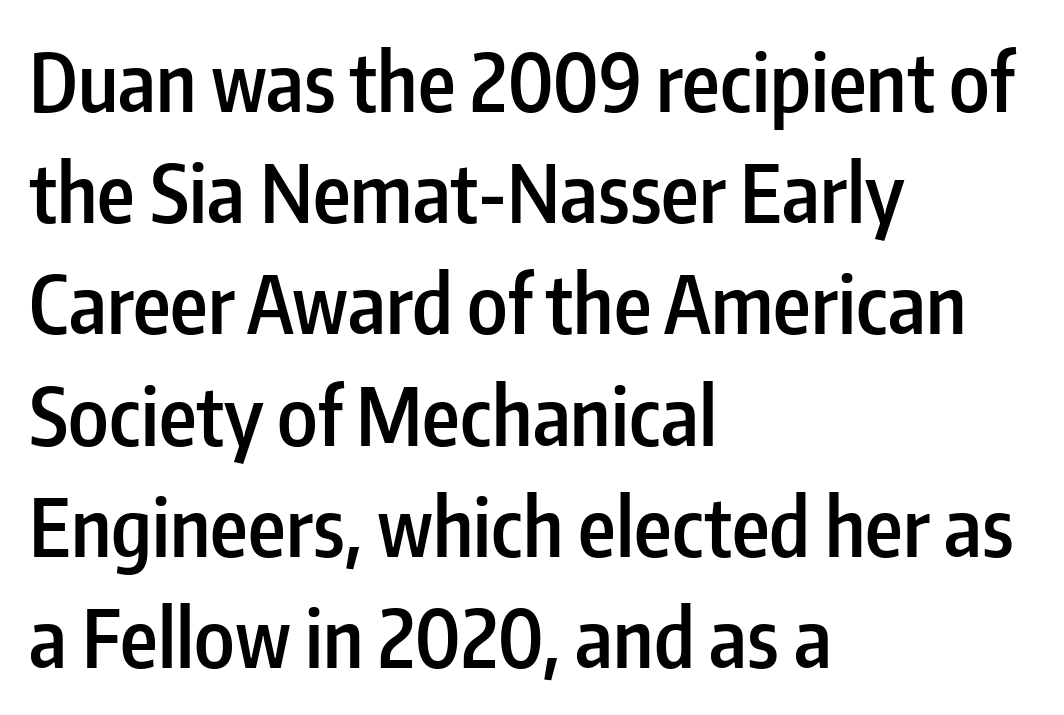
The image shows 80 px semibold, condensed sans-serif type, upright; set left-aligned, normal line spacing (1.39x), normal letter spacing, not underlined; low stroke contrast and a medium x-height.
